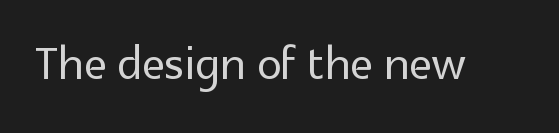
The image shows 62 px sans-serif type, upright; set normal letter spacing, not underlined; a medium x-height.
